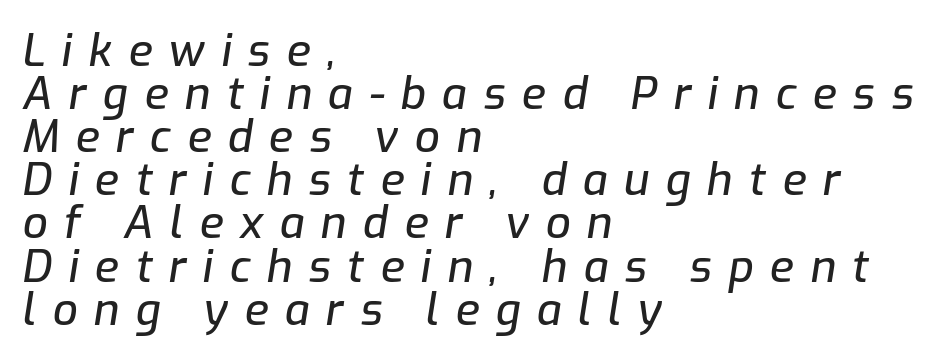
Notice how descenders almost collide with the ascenders below — that's tight leading. Look at the tracking — it's clearly loosened, letters drifting apart. Check the space under the baseline: it is left empty. These lines are rendered in a variable-pitch font. Alignment: flush left. Looking at the ascenders, they clearly lean.
